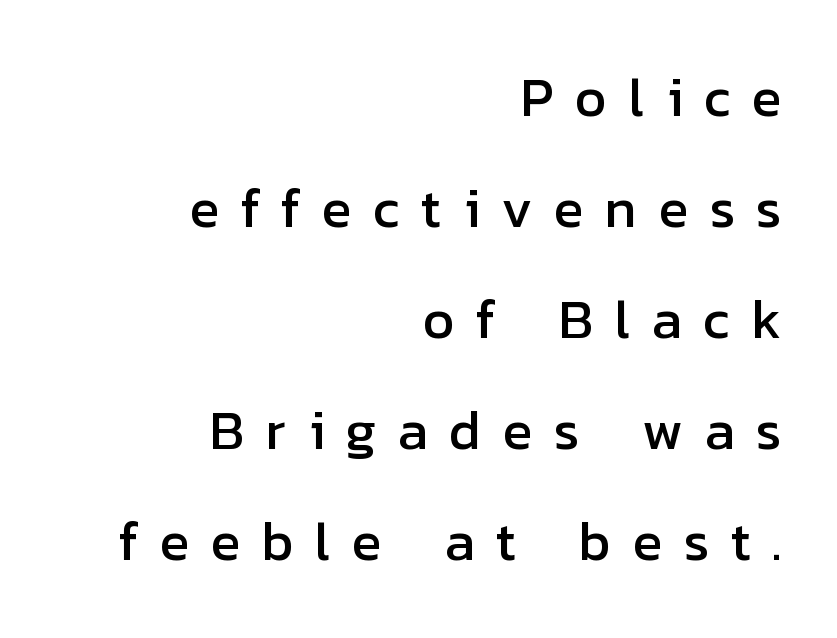
{"serif": "no", "italic": "no", "width": "normal", "stroke_contrast": "low", "x_height": "medium", "monospaced": "no", "underline": "no", "align": "right", "line_spacing": "loose", "line_spacing_ratio": 2.02, "letter_spacing": "wide", "letter_spacing_em": 0.39, "glyph_px": 55}
